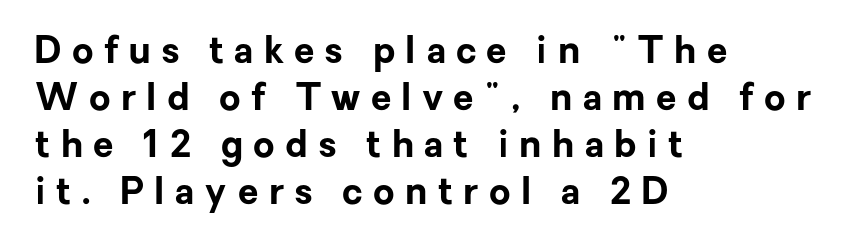
{"serif": "no", "italic": "no", "bold": "yes", "weight": "bold", "width": "normal", "stroke_contrast": "low", "x_height": "medium", "monospaced": "no", "underline": "no", "align": "left", "line_spacing": "normal", "line_spacing_ratio": 1.27, "letter_spacing": "wide", "letter_spacing_em": 0.28, "glyph_px": 37}
